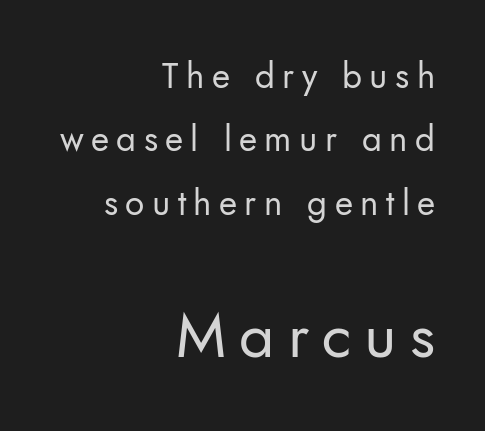
The image shows 62 px regular-weight sans-serif type, upright; set right-aligned, line spacing 1.81x, unusually wide letter spacing (+0.21 em), not underlined; the second (bottom) block is 1.77x larger; low stroke contrast and a small x-height.
